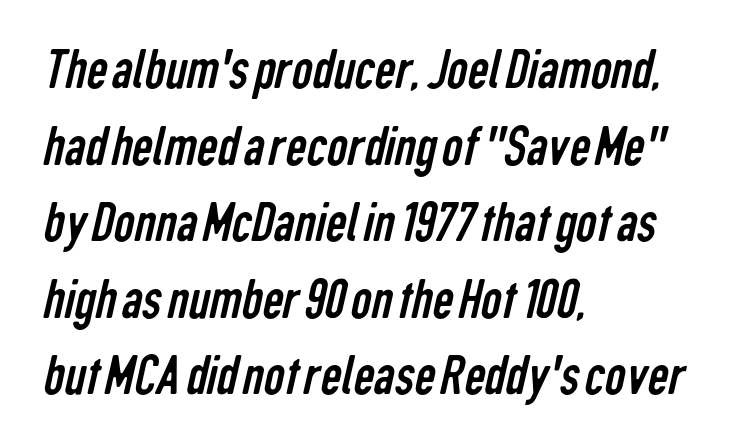
{"serif": "no", "bold": "no", "weight": "regular", "width": "condensed", "stroke_contrast": "low", "x_height": "medium", "monospaced": "no", "underline": "no", "align": "left", "line_spacing": "normal", "line_spacing_ratio": 1.32, "letter_spacing": "normal", "letter_spacing_em": 0.0, "glyph_px": 58}
